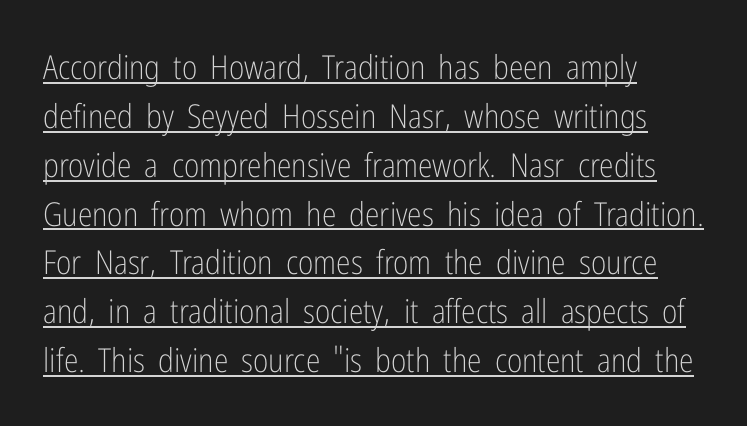
{"serif": "no", "italic": "no", "bold": "no", "weight": "light", "width": "condensed", "stroke_contrast": "low", "x_height": "medium", "monospaced": "no", "underline": "yes", "align": "left", "line_spacing": "normal", "line_spacing_ratio": 1.48, "letter_spacing": "normal", "letter_spacing_em": 0.0, "glyph_px": 33}
